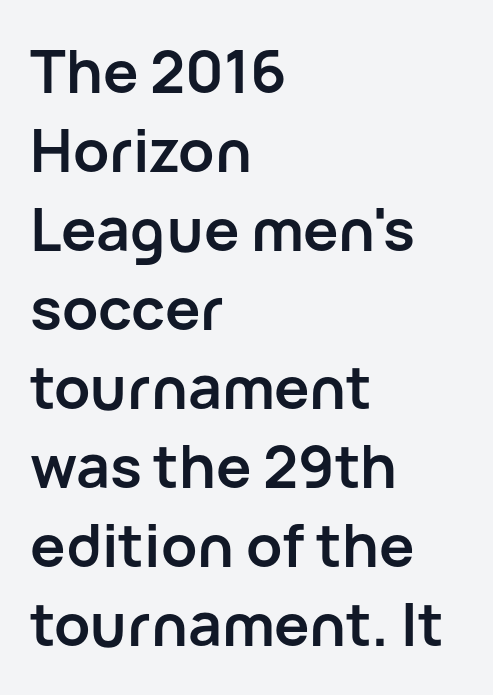
The image shows 59 px semibold sans-serif type, upright; set left-aligned, normal line spacing (1.34x), normal letter spacing, not underlined; low stroke contrast and a medium x-height.
